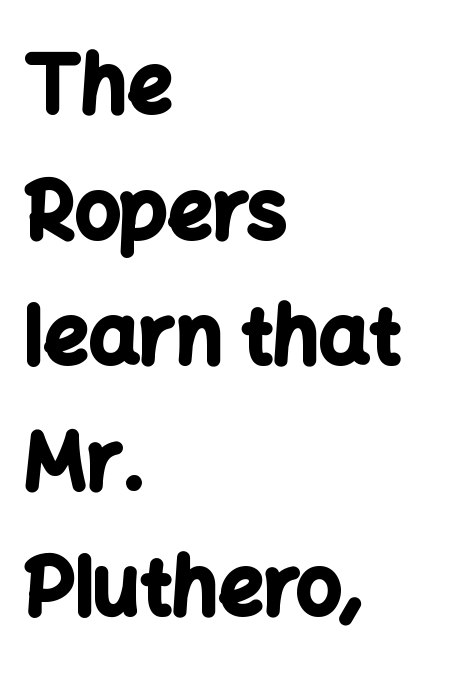
The image shows 79 px bold sans-serif type, upright; set left-aligned, normal line spacing (1.59x), normal letter spacing, not underlined; low stroke contrast and a medium x-height.
